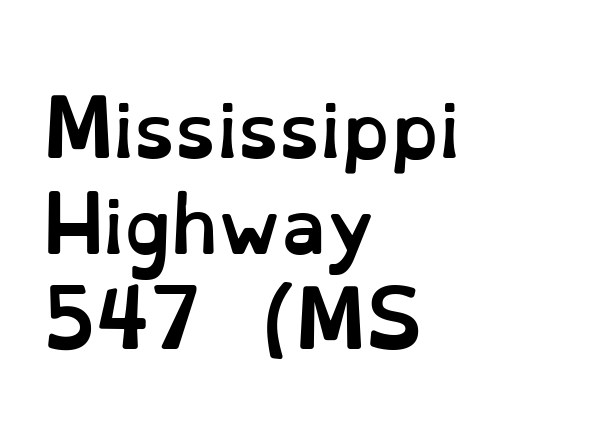
Each row of text sits above clean, open space. How would I describe the line gaps? Plain and ordinary. No extra tracking has been applied to these lines. Notice how the stems are strictly vertical — no italics here. The ragged edge is on the right, which tells us the setting is flush left. The letters advance in unequal steps, a hallmark of proportional type.
